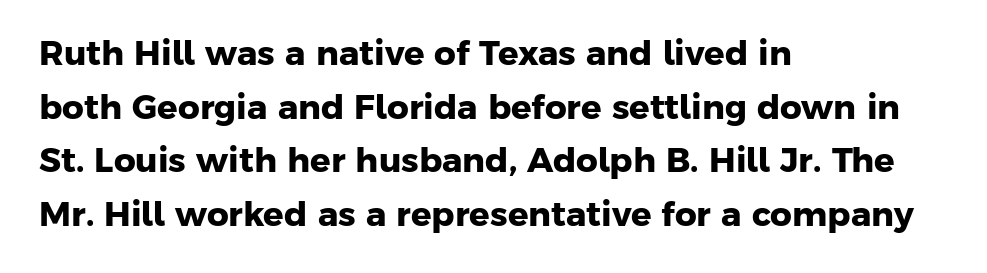
The image shows 34 px heavy sans-serif type; set left-aligned, normal line spacing (1.58x), normal letter spacing, not underlined; low stroke contrast and a medium x-height.
